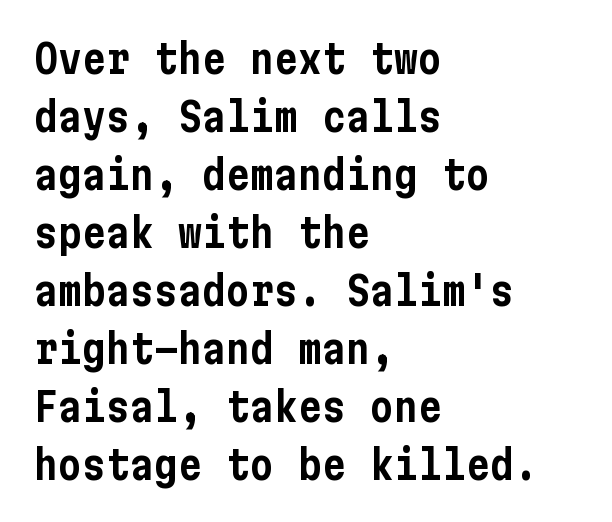
Q: Is the text italic (slanted)? A: No, it is upright.
Q: Is the typeface a serif or a sans-serif typeface? A: Sans-serif.
Q: Is the text underlined? A: No.
Q: How is the paragraph aligned? A: Left-aligned.
Q: Is the spacing between letters normal or unusually wide? A: Normal.
Q: Is the spacing between lines tight, normal or loose? A: Normal.
Q: Width (condensed, normal, or wide)? A: Condensed.
Q: Stroke contrast? A: Low.
Q: x-height? A: Medium.
